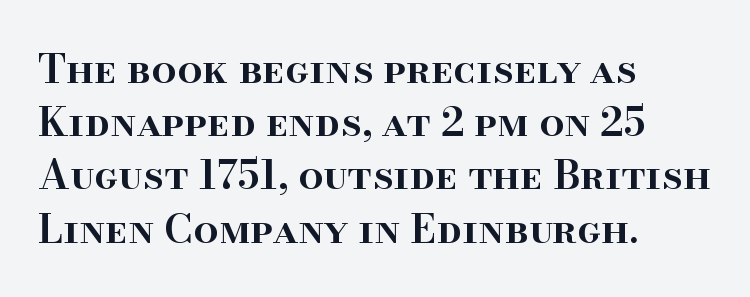
This sample has the flowing, uneven cadence of proportional lettering. This sample uses plain, unmodified letter spacing. Posture: straight, roman, zero tilt. Note: serifs present on the glyphs. A fair bit of extra ink — the face is semibold, not bold. A typesetter would call this leading conventional body-copy spacing.
